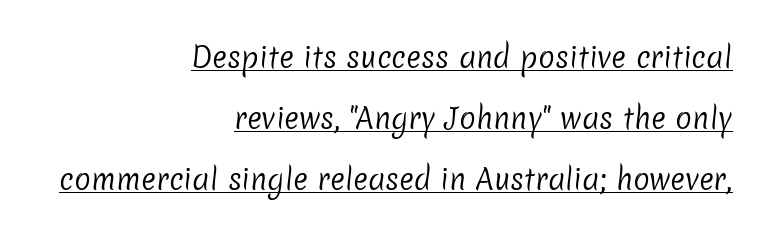
In terms of letterform style, serifs are entirely absent. The leading is generous, giving the passage an open texture. In CSS terms this would be text-align: right. You could not count columns in this text — the font is proportionally spaced.
